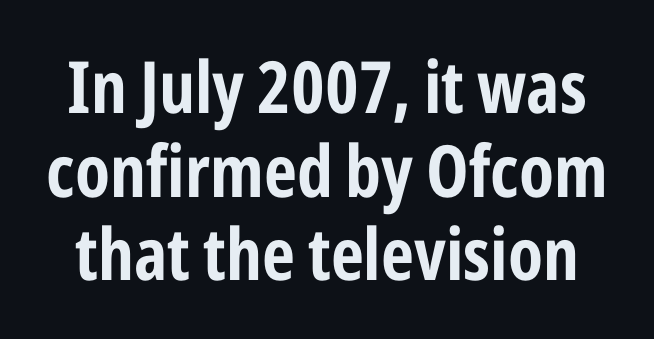
Q: Is the text bold? A: Yes.
Q: Is the text italic (slanted)? A: No, it is upright.
Q: Is the typeface a serif or a sans-serif typeface? A: Sans-serif.
Q: Is the text underlined? A: No.
Q: Is the spacing between letters normal or unusually wide? A: Normal.
Q: Width (condensed, normal, or wide)? A: Condensed.
Q: Stroke contrast? A: Low.
Q: x-height? A: Medium.
Q: Monospaced? A: No.
